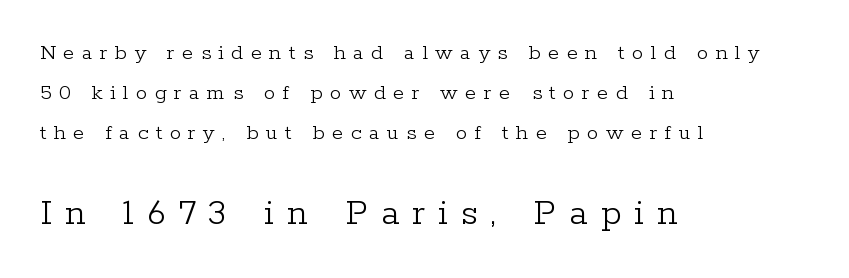
{"serif": "yes", "italic": "no", "bold": "no", "weight": "light", "width": "normal", "stroke_contrast": "low", "x_height": "medium", "monospaced": "no", "underline": "no", "align": "left", "line_spacing_ratio": 1.73, "letter_spacing": "wide", "letter_spacing_em": 0.32, "larger_block": "second", "size_ratio": 1.74, "glyph_px": 40}
